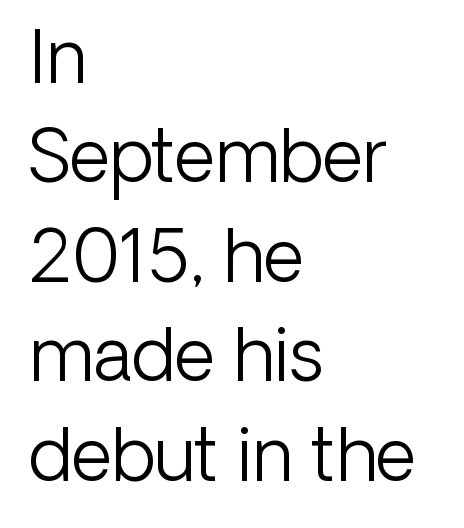
This block has exactly the height ordinary leading produces. Standard letterfit; no display-style spreading of the glyphs. The lines in this sample share a left origin and differ only in where they stop. This rendering features lettering with no underline. Counters stay open thanks to moderate or lighter strokes. Italic? Not at all — the glyphs are vertical.
